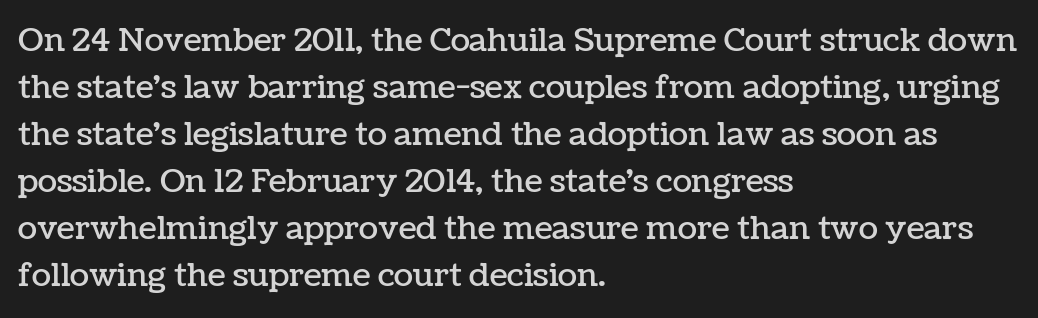
Q: Is the text italic (slanted)? A: No, it is upright.
Q: Is the text underlined? A: No.
Q: How is the paragraph aligned? A: Left-aligned.
Q: Is the spacing between letters normal or unusually wide? A: Normal.
Q: Is the spacing between lines tight, normal or loose? A: Normal.
Q: Width (condensed, normal, or wide)? A: Normal.
Q: Stroke contrast? A: Low.
Q: x-height? A: Medium.
Q: Monospaced? A: No.
